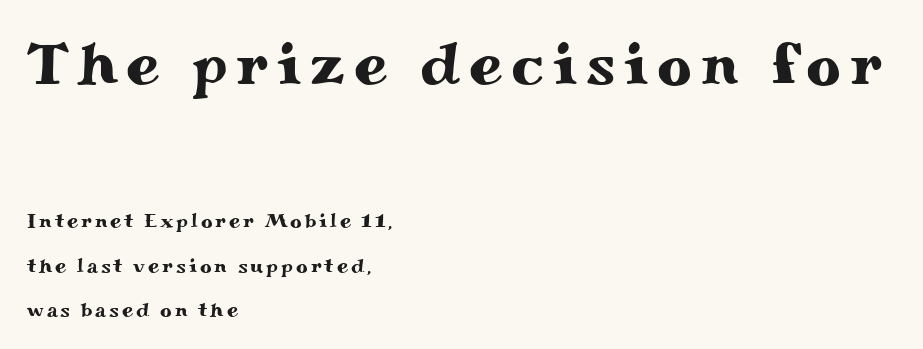
The image shows 60 px wide serif type, upright; set left-aligned, loose line spacing (2.22x), not underlined; the first (top) block is 3.0x larger; medium stroke contrast and a small x-height.
